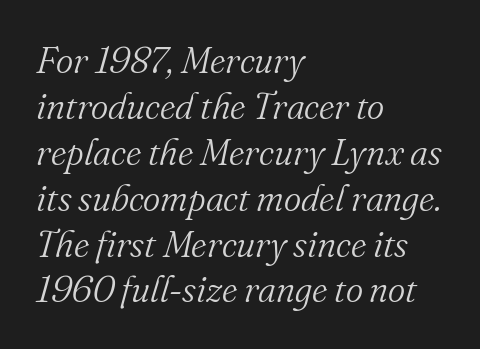
Q: Is the text bold? A: No.
Q: Is the text italic (slanted)? A: Yes, it leans right by about 16 degrees.
Q: Is the typeface a serif or a sans-serif typeface? A: Serif.
Q: Is the text underlined? A: No.
Q: How is the paragraph aligned? A: Left-aligned.
Q: Is the spacing between letters normal or unusually wide? A: Normal.
Q: Width (condensed, normal, or wide)? A: Normal.
Q: Stroke contrast? A: Medium.
Q: x-height? A: Small.
Q: Monospaced? A: No.
